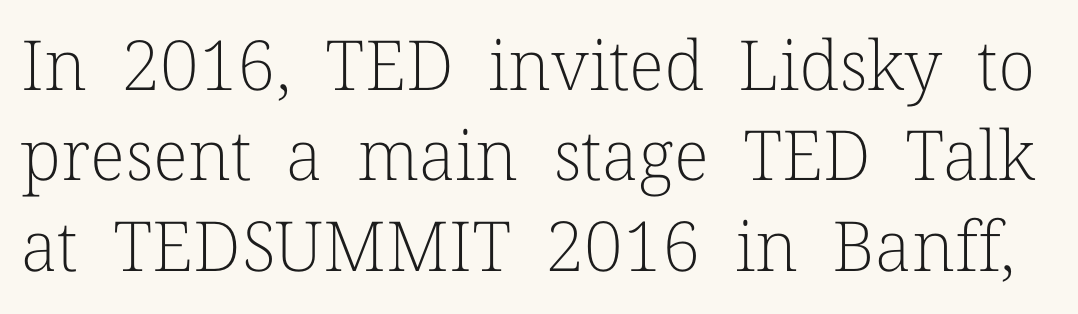
{"serif": "yes", "italic": "no", "bold": "no", "weight": "light", "width": "normal", "stroke_contrast": "low", "x_height": "medium", "monospaced": "no", "underline": "no", "line_spacing": "normal", "line_spacing_ratio": 1.31, "letter_spacing": "normal", "letter_spacing_em": 0.0, "glyph_px": 69}
